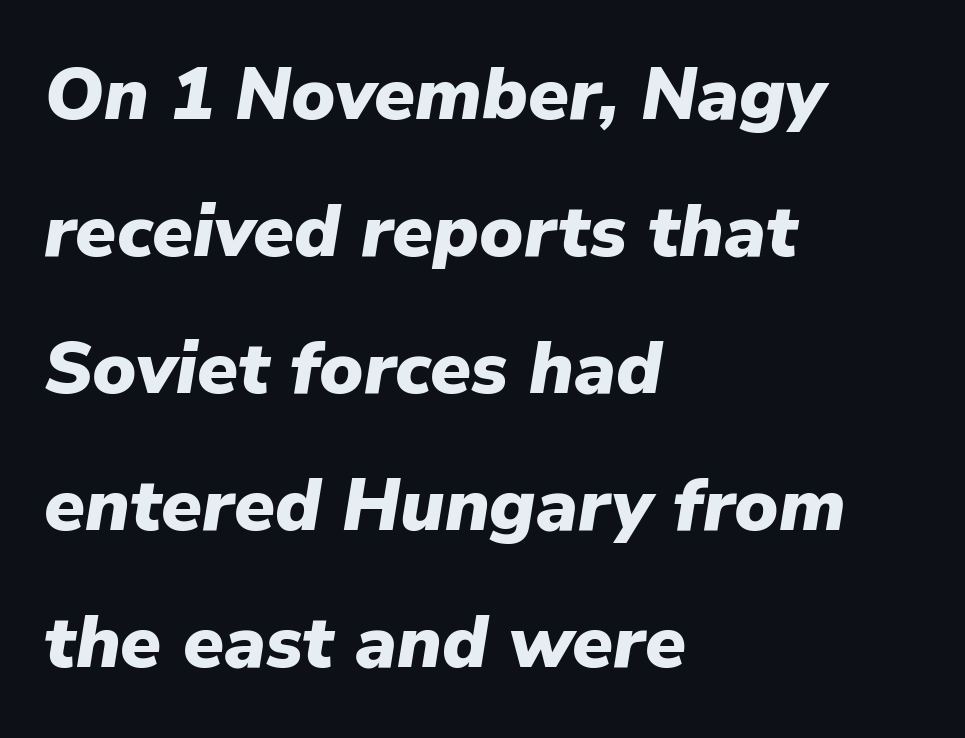
Q: Is the text bold? A: Yes.
Q: Is the text italic (slanted)? A: Yes, it leans right by about 9 degrees.
Q: Is the text underlined? A: No.
Q: How is the paragraph aligned? A: Left-aligned.
Q: Is the spacing between letters normal or unusually wide? A: Normal.
Q: Width (condensed, normal, or wide)? A: Normal.
Q: Stroke contrast? A: Low.
Q: x-height? A: Medium.
Q: Monospaced? A: No.
